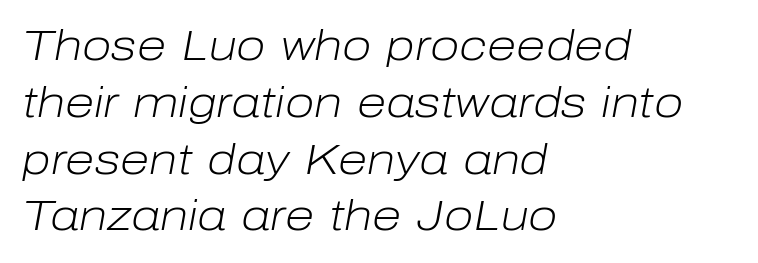
Q: Is the text bold? A: No.
Q: Is the text italic (slanted)? A: Yes, it leans right by about 10 degrees.
Q: Is the text underlined? A: No.
Q: How is the paragraph aligned? A: Left-aligned.
Q: Is the spacing between letters normal or unusually wide? A: Normal.
Q: Is the spacing between lines tight, normal or loose? A: Normal.
Q: Width (condensed, normal, or wide)? A: Normal.
Q: Stroke contrast? A: Low.
Q: x-height? A: Medium.
Q: Monospaced? A: No.
